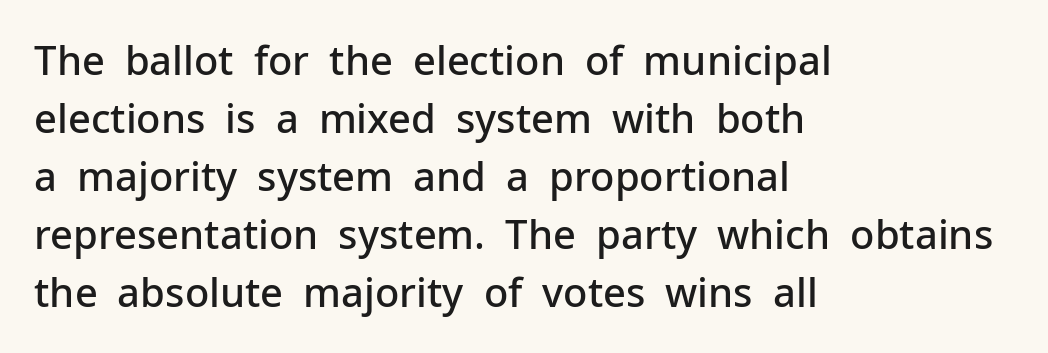
Q: Is the text bold? A: Semi-bold.
Q: Is the text italic (slanted)? A: No, it is upright.
Q: Is the typeface a serif or a sans-serif typeface? A: Sans-serif.
Q: Is the text underlined? A: No.
Q: How is the paragraph aligned? A: Left-aligned.
Q: Is the spacing between letters normal or unusually wide? A: Normal.
Q: Is the spacing between lines tight, normal or loose? A: Normal.
Q: Width (condensed, normal, or wide)? A: Normal.
Q: Stroke contrast? A: Low.
Q: x-height? A: Medium.
Q: Monospaced? A: No.
